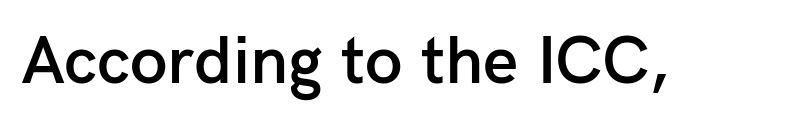
In terms of letterform style, serifs are entirely absent. Decoration check: the copy has no underline. There is no visible air inserted between adjacent glyphs. Spacing verdict: proportional, widths tailored to each character. Notice how the stems are strictly vertical — no italics here.
